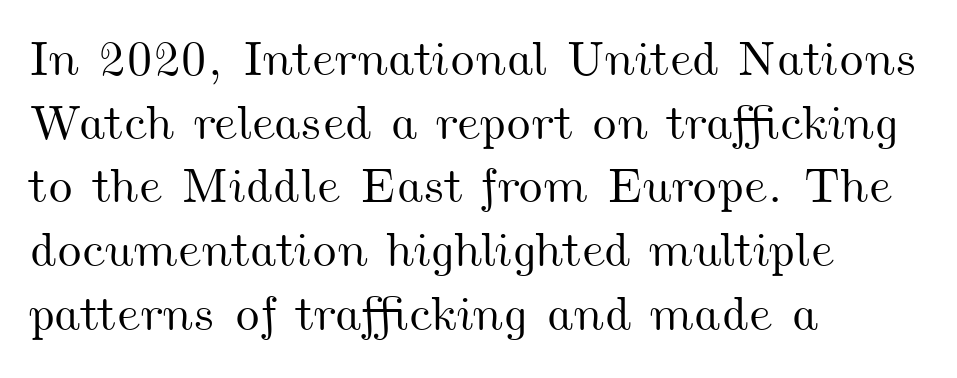
Q: Is the text underlined? A: No.
Q: How is the paragraph aligned? A: Left-aligned.
Q: Is the spacing between letters normal or unusually wide? A: Normal.
Q: Is the spacing between lines tight, normal or loose? A: Normal.
Q: Width (condensed, normal, or wide)? A: Wide.
Q: Stroke contrast? A: Medium.
Q: x-height? A: Small.
Q: Monospaced? A: No.
